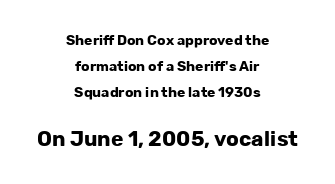
{"italic": "no", "bold": "yes", "underline": "no", "align": "center", "line_spacing_ratio": 1.87, "letter_spacing": "normal", "letter_spacing_em": 0.0, "larger_block": "second", "size_ratio": 1.5, "glyph_px": 21}
